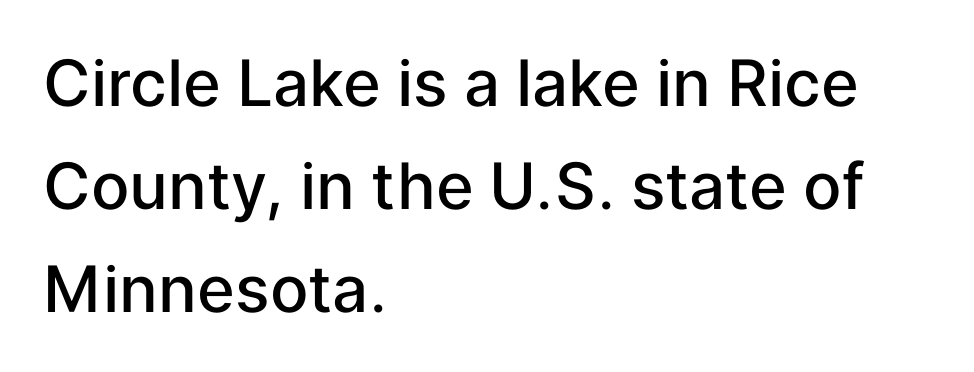
Q: Is the text bold? A: Semi-bold.
Q: Is the text italic (slanted)? A: No, it is upright.
Q: Is the typeface a serif or a sans-serif typeface? A: Sans-serif.
Q: Is the text underlined? A: No.
Q: How is the paragraph aligned? A: Left-aligned.
Q: Is the spacing between letters normal or unusually wide? A: Normal.
Q: Is the spacing between lines tight, normal or loose? A: Normal.
Q: Width (condensed, normal, or wide)? A: Normal.
Q: Stroke contrast? A: Low.
Q: x-height? A: Medium.
Q: Monospaced? A: No.
